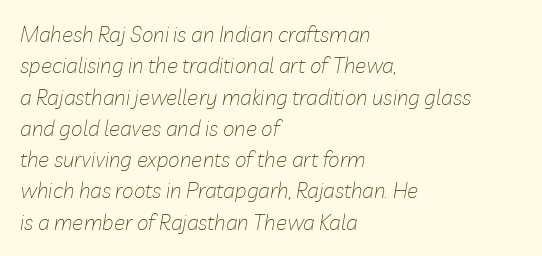
The image shows 21 px text type, italic (leaning right); set left-aligned, normal line spacing (1.49x), normal letter spacing, not underlined.
